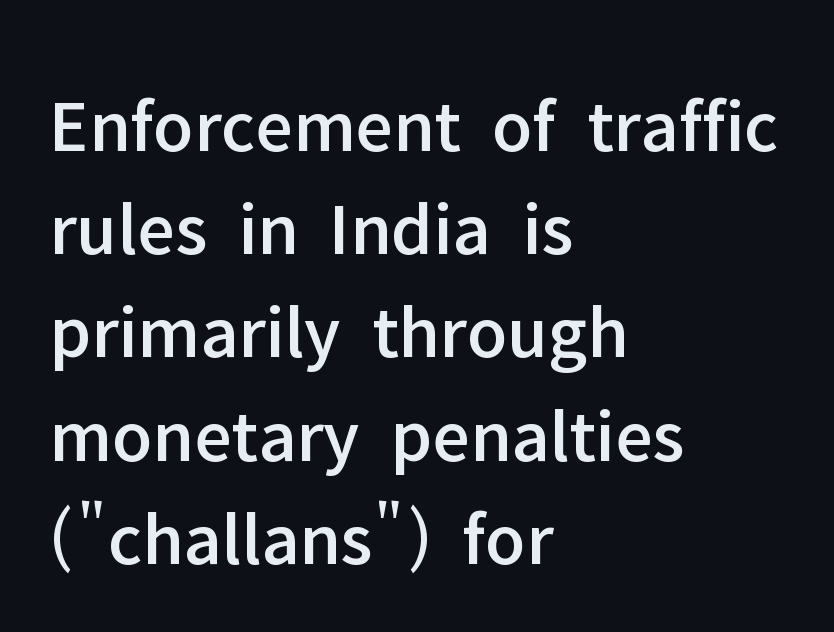
Observe the absence of serifs on each vertical stroke in this sample. Looks like regular typesetting: each glyph gets only the width it needs. Horizontal bands of white between lines are of average thickness. Ascenders rise straight up at ninety degrees.
